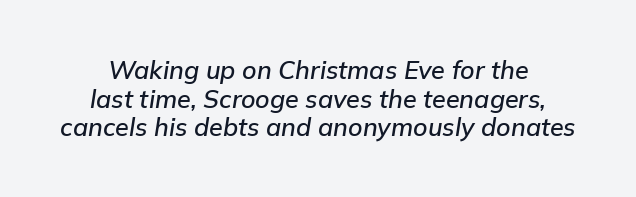
{"italic": "yes", "lean": "right", "slant_degrees": 9, "underline": "no", "line_spacing": "tight", "line_spacing_ratio": 1.15, "letter_spacing": "normal", "letter_spacing_em": 0.0, "glyph_px": 25}
